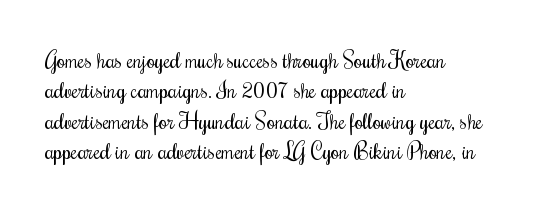
A quiet, ordinary-to-light weight characterises the typeface. The text block is weighted toward the left margin, trailing off unevenly rightward. This rendering leaves character spacing at its baseline value. The strip under each line holds only bare page.
